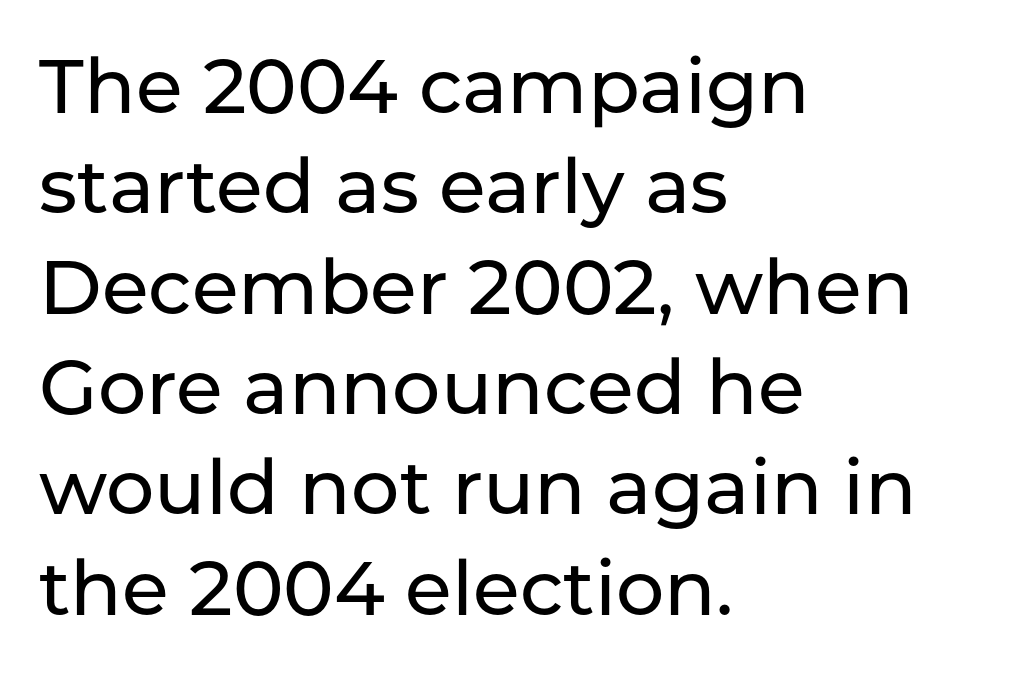
Nope, no serifs anywhere on these letters. The string is rendered with underlining switched off. The designer left line spacing at the default. The paragraph shown leans on its left margin. Rendered with straight, roman letterforms. Words appear dense and cohesive because spacing is normal.
